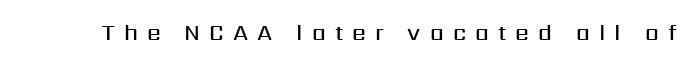
Every letter is mildly thick-stroked: semibold rather than bold. Check the space under the baseline: it is left empty. These lines have a slow, spaced-out rhythm from letter to letter. No italicization has been applied; the sample stays upright.
